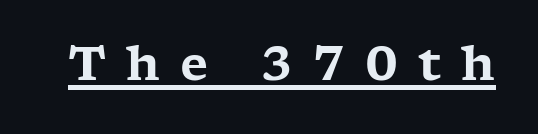
The image shows 47 px wide serif type, upright; set unusually wide letter spacing (+0.42 em), underlined; low stroke contrast and a medium x-height.
